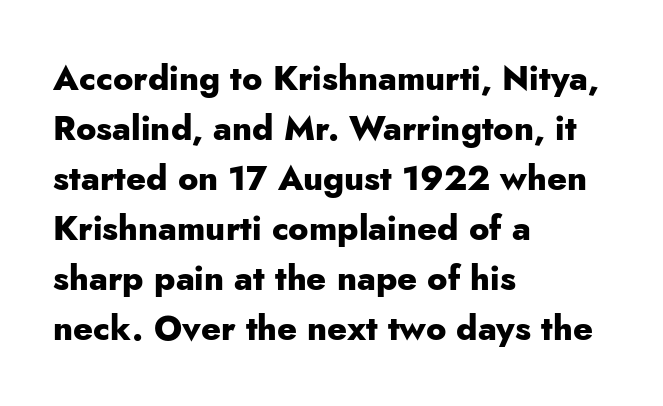
{"serif": "no", "italic": "no", "bold": "yes", "weight": "heavy", "width": "normal", "stroke_contrast": "low", "x_height": "small", "monospaced": "no", "underline": "no", "align": "left", "line_spacing": "normal", "line_spacing_ratio": 1.47, "letter_spacing": "normal", "letter_spacing_em": 0.0, "glyph_px": 34}
